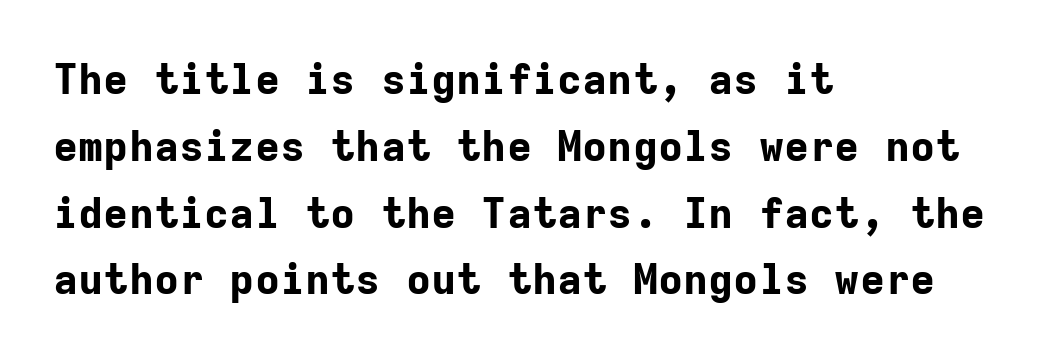
{"serif": "no", "italic": "no", "bold": "yes", "weight": "bold", "width": "normal", "stroke_contrast": "low", "x_height": "medium", "monospaced": "yes", "underline": "no", "align": "left", "line_spacing": "normal", "line_spacing_ratio": 1.59, "letter_spacing": "normal", "letter_spacing_em": 0.0, "glyph_px": 42}
